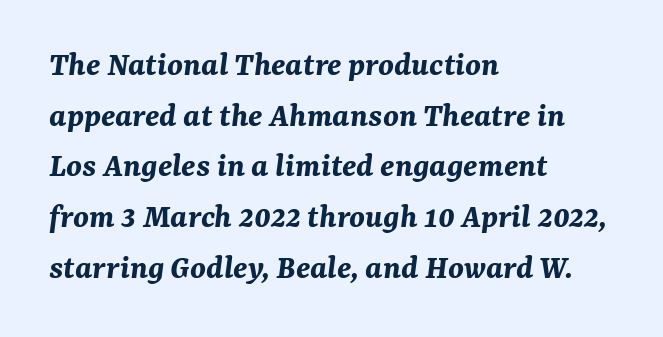
{"italic": "yes", "lean": "right", "slant_degrees": 7, "bold": "yes", "weight": "bold", "width": "normal", "stroke_contrast": "medium", "x_height": "medium", "monospaced": "no", "underline": "no", "align": "left", "line_spacing": "normal", "line_spacing_ratio": 1.45, "letter_spacing": "normal", "letter_spacing_em": 0.0, "glyph_px": 35}
